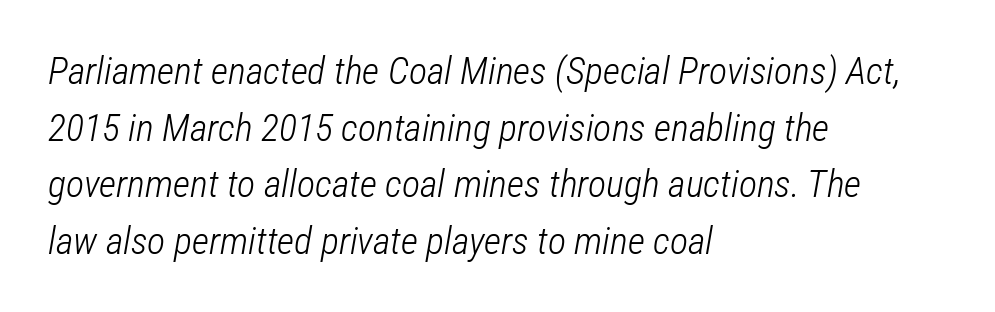
Words float on clear page, feet unadorned. The font sits on the lighter half of the weight spectrum, regular included. The passage is arranged the way most books set body copy — flush left. Normally led — the rows are evenly, conventionally spaced. Standard letterfit; no display-style spreading of the glyphs.
